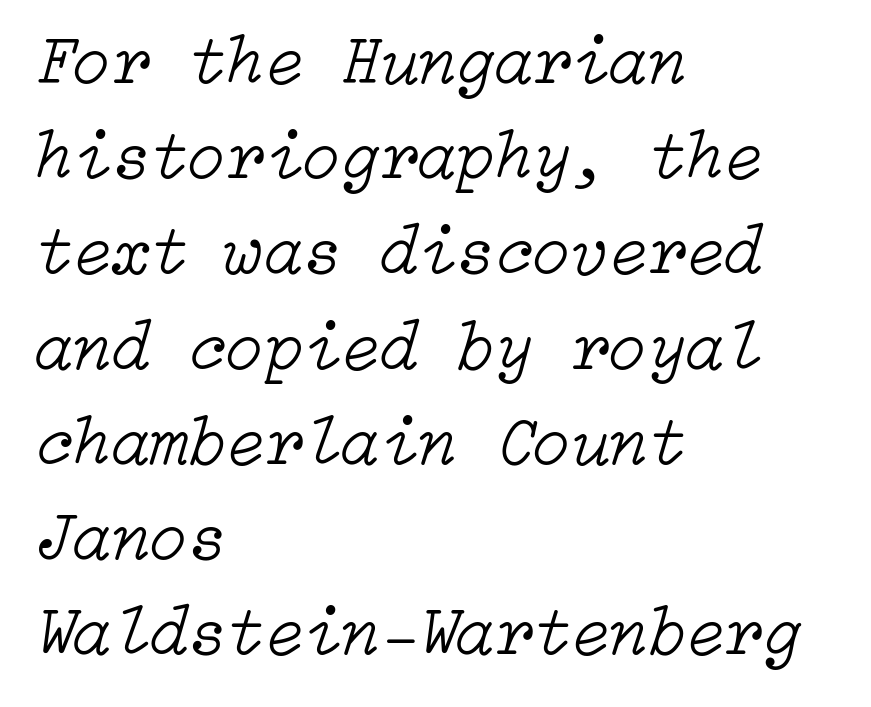
{"italic": "yes", "lean": "right", "slant_degrees": 15, "bold": "no", "weight": "light", "width": "normal", "stroke_contrast": "low", "x_height": "medium", "underline": "no", "align": "left", "line_spacing": "normal", "line_spacing_ratio": 1.36, "letter_spacing": "normal", "letter_spacing_em": 0.0, "glyph_px": 70}
